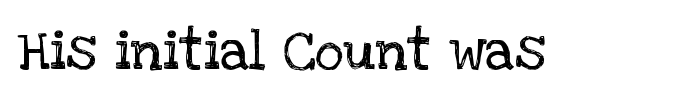
Anything drawn beneath the words? Only blank space. Letter spacing: default. Think standard paragraph weight, or any step lighter than that. The letters carry serifs — small finishing strokes at the ends of their stems. A typesetter would call this proportional, since set widths differ per character. The lettering holds an erect, upright posture throughout.
